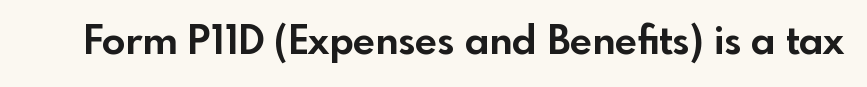
The image shows 39 px bold sans-serif type, upright; set normal letter spacing, not underlined; a small x-height.
